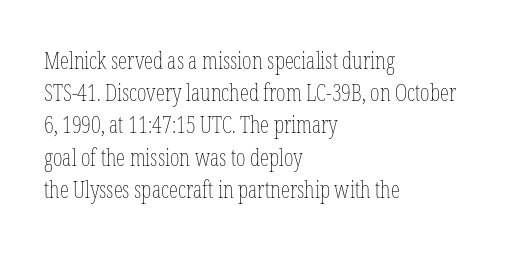
Q: Is the text bold? A: No.
Q: Is the text italic (slanted)? A: No, it is upright.
Q: Is the text underlined? A: No.
Q: How is the paragraph aligned? A: Left-aligned.
Q: Is the spacing between letters normal or unusually wide? A: Normal.
Q: Is the spacing between lines tight, normal or loose? A: Normal.
